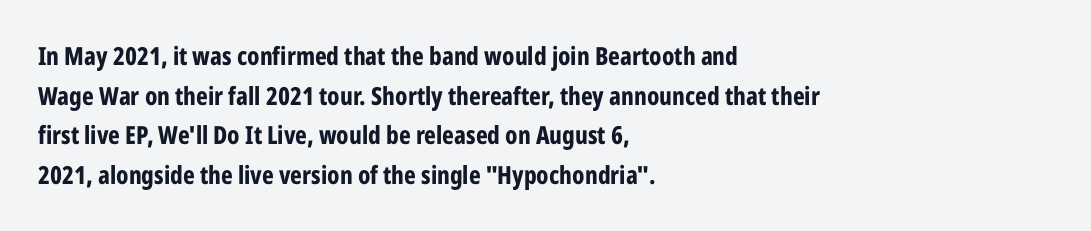
Q: Is the text bold? A: Yes.
Q: Is the text italic (slanted)? A: No, it is upright.
Q: Is the text underlined? A: No.
Q: How is the paragraph aligned? A: Left-aligned.
Q: Is the spacing between letters normal or unusually wide? A: Normal.
Q: Is the spacing between lines tight, normal or loose? A: Normal.
